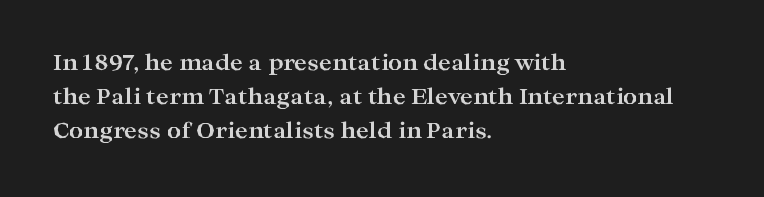
Q: Is the text bold? A: Yes.
Q: Is the text italic (slanted)? A: No, it is upright.
Q: Is the text underlined? A: No.
Q: How is the paragraph aligned? A: Left-aligned.
Q: Is the spacing between letters normal or unusually wide? A: Normal.
Q: Is the spacing between lines tight, normal or loose? A: Normal.
